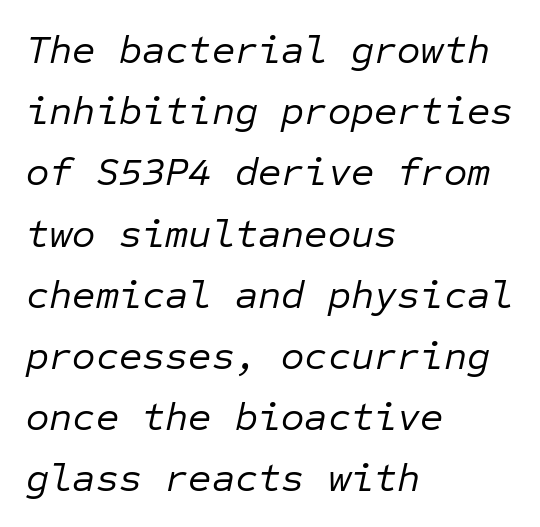
Compared with typical body copy, the letter spacing here is the same. This sample has the even, mechanical cadence of fixed-width lettering. The axis of the letterforms is tilted away from vertical. Stroke mass is kept to a normal reading level or below. The designer left line spacing at the default. Underline: absent.
